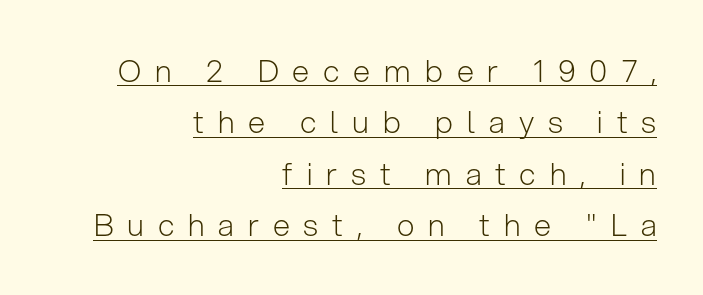
Q: Is the text bold? A: No.
Q: Is the text italic (slanted)? A: No, it is upright.
Q: Is the typeface a serif or a sans-serif typeface? A: Sans-serif.
Q: Is the text underlined? A: Yes.
Q: How is the paragraph aligned? A: Right-aligned.
Q: Is the spacing between letters normal or unusually wide? A: Unusually wide.
Q: Is the spacing between lines tight, normal or loose? A: Normal.
Q: Width (condensed, normal, or wide)? A: Normal.
Q: Stroke contrast? A: Low.
Q: x-height? A: Medium.
Q: Monospaced? A: No.
